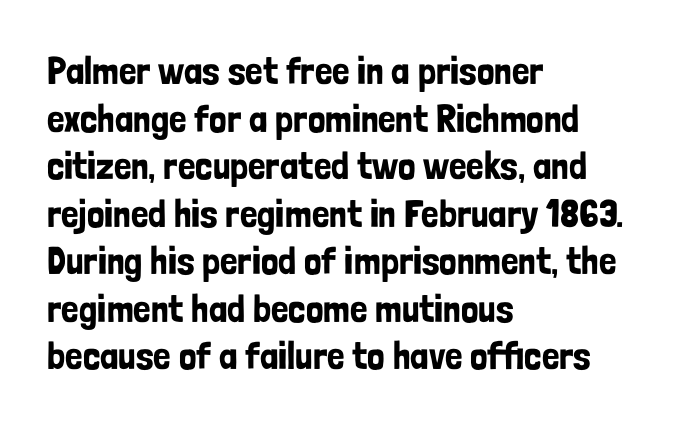
Q: Is the text italic (slanted)? A: No, it is upright.
Q: Is the typeface a serif or a sans-serif typeface? A: Sans-serif.
Q: Is the text underlined? A: No.
Q: How is the paragraph aligned? A: Left-aligned.
Q: Is the spacing between letters normal or unusually wide? A: Normal.
Q: Width (condensed, normal, or wide)? A: Condensed.
Q: Stroke contrast? A: Low.
Q: x-height? A: Medium.
Q: Monospaced? A: No.
